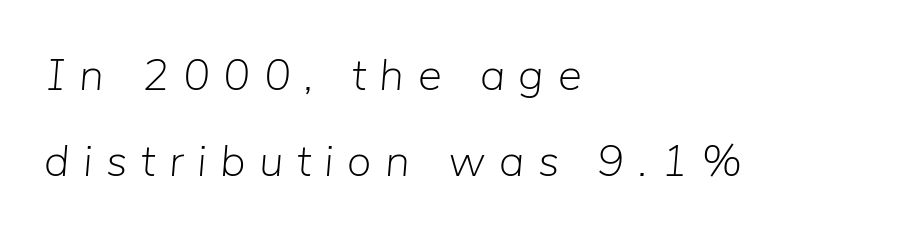
{"italic": "yes", "lean": "right", "slant_degrees": 5, "bold": "no", "weight": "light", "width": "normal", "stroke_contrast": "low", "x_height": "medium", "monospaced": "no", "underline": "no", "align": "left", "line_spacing": "loose", "line_spacing_ratio": 1.91, "letter_spacing": "wide", "letter_spacing_em": 0.3, "glyph_px": 45}
